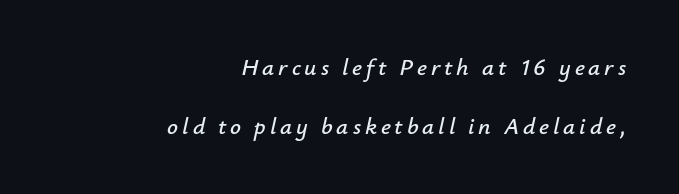
The image shows 24 px text type, italic (leaning right); set right-aligned, loose line spacing (2.45x), not underlined.
